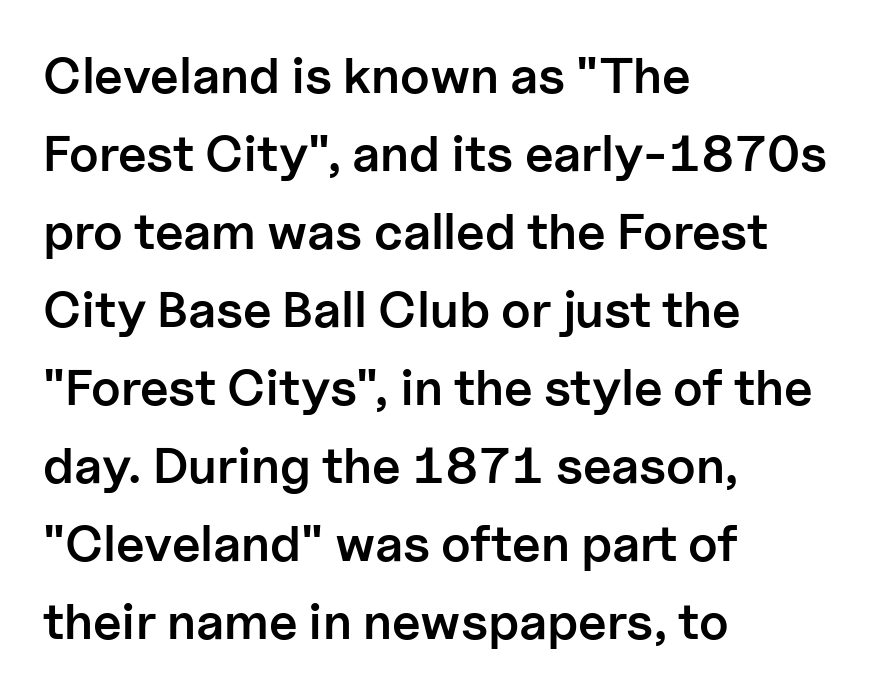
{"serif": "no", "italic": "no", "bold": "semi", "weight": "semibold", "width": "normal", "stroke_contrast": "low", "x_height": "medium", "monospaced": "no", "underline": "no", "align": "left", "line_spacing": "normal", "line_spacing_ratio": 1.53, "letter_spacing": "normal", "letter_spacing_em": 0.0, "glyph_px": 51}
